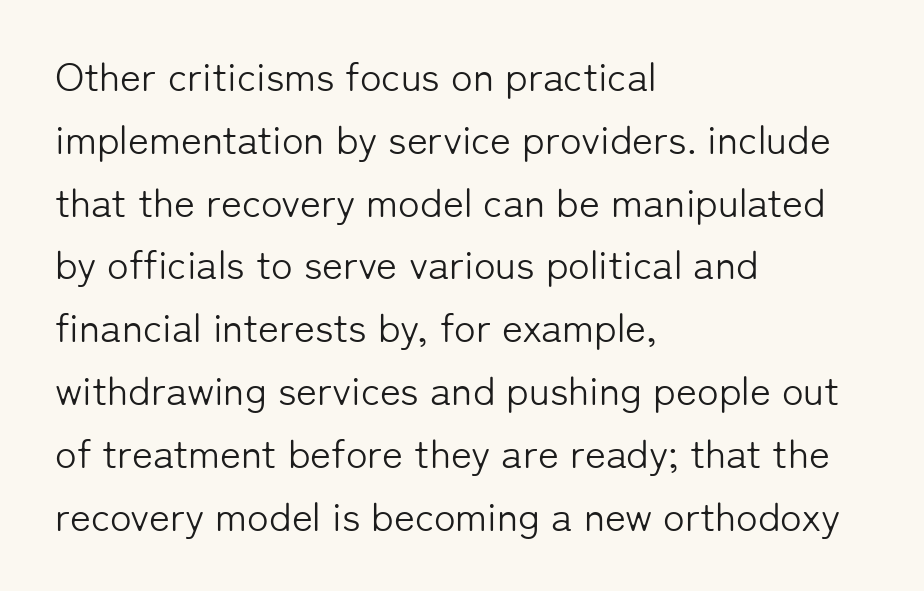
Line spacing here is normal. A clean baseline with only descenders dipping below it. Students, note that the glyphs here touch the page at normal intervals. Heft: none added — not bold. The lettering stays uniformly vertical, giving the passage a roman look.
